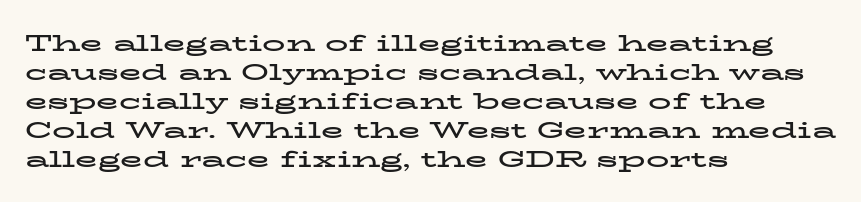
{"italic": "no", "bold": "yes", "underline": "no", "align": "left", "line_spacing": "normal", "line_spacing_ratio": 1.26, "letter_spacing": "normal", "letter_spacing_em": 0.0, "glyph_px": 23}
